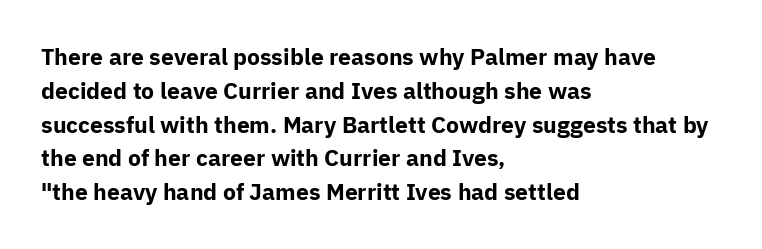
Q: Is the text bold? A: Yes.
Q: Is the text italic (slanted)? A: No, it is upright.
Q: Is the text underlined? A: No.
Q: How is the paragraph aligned? A: Left-aligned.
Q: Is the spacing between letters normal or unusually wide? A: Normal.
Q: Is the spacing between lines tight, normal or loose? A: Normal.
